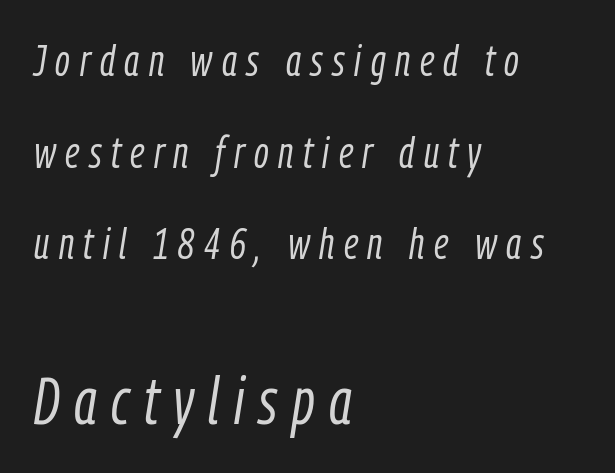
The face used here is proportionally spaced, like ordinary book or web type. Look at the tracking — it's clearly loosened, letters drifting apart. Left-aligned paragraph, ragged on the right. Loosely led — the rows are spread out. In terms of posture, this sample is oblique.
